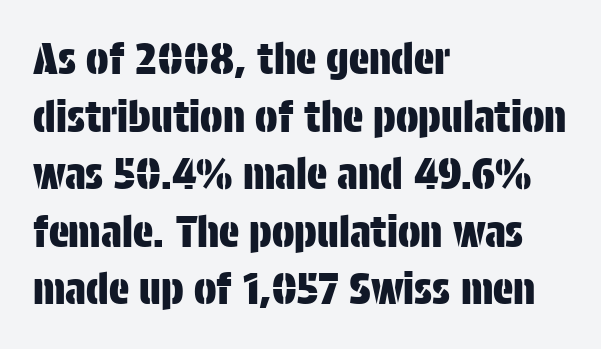
The image shows 42 px condensed sans-serif type, upright; set left-aligned, normal line spacing (1.37x), normal letter spacing, not underlined; low stroke contrast and a large x-height.
